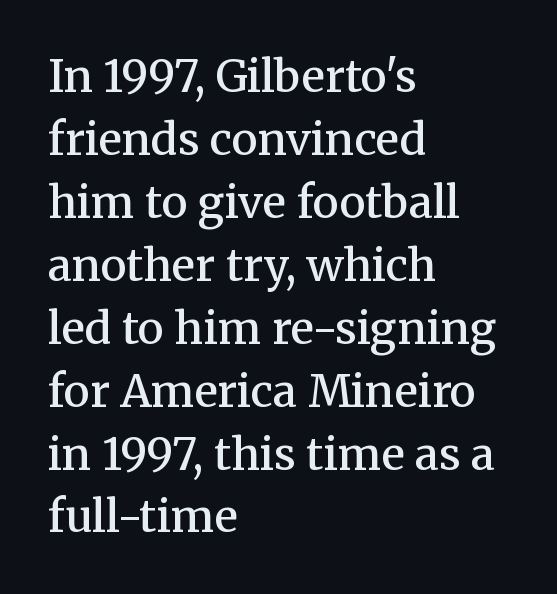
Q: Is the text bold? A: Semi-bold.
Q: Is the text italic (slanted)? A: No, it is upright.
Q: Is the typeface a serif or a sans-serif typeface? A: Serif.
Q: Is the text underlined? A: No.
Q: How is the paragraph aligned? A: Left-aligned.
Q: Is the spacing between letters normal or unusually wide? A: Normal.
Q: Is the spacing between lines tight, normal or loose? A: Normal.
Q: Width (condensed, normal, or wide)? A: Normal.
Q: Stroke contrast? A: Medium.
Q: x-height? A: Medium.
Q: Monospaced? A: No.
